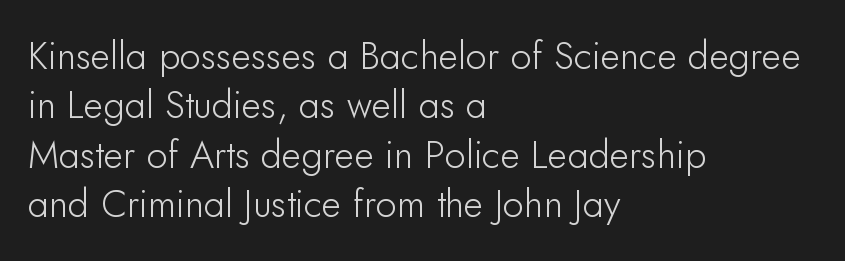
{"serif": "no", "italic": "no", "width": "normal", "stroke_contrast": "low", "x_height": "small", "monospaced": "no", "underline": "no", "align": "left", "line_spacing": "normal", "line_spacing_ratio": 1.3, "letter_spacing": "normal", "letter_spacing_em": 0.0, "glyph_px": 38}
